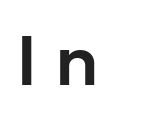
The image shows 70 px sans-serif type, upright; set unusually wide letter spacing (+0.25 em), not underlined; low stroke contrast and a medium x-height.
